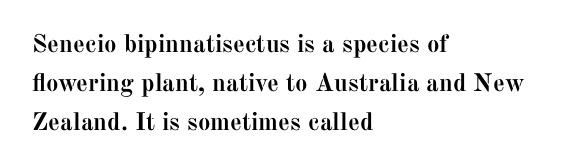
The image shows 25 px bold type, upright; set left-aligned, normal line spacing (1.56x), normal letter spacing, not underlined.
